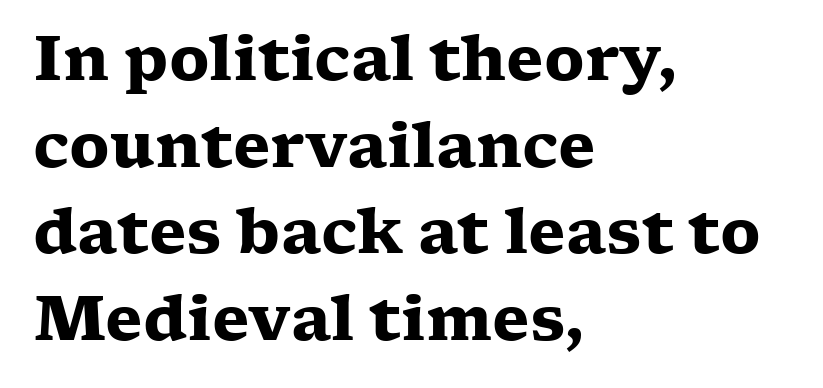
The image shows 61 px heavy, wide serif type, upright; set left-aligned, normal line spacing (1.42x), normal letter spacing, not underlined; low stroke contrast and a medium x-height.
